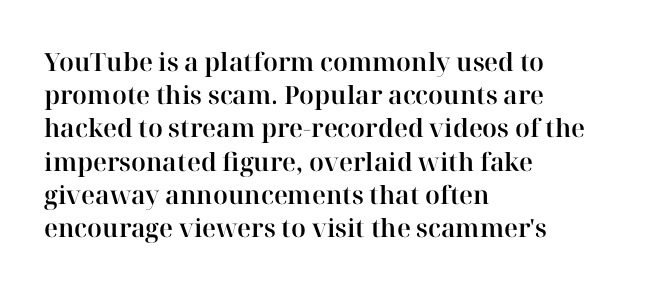
{"italic": "no", "underline": "no", "align": "left", "line_spacing": "normal", "line_spacing_ratio": 1.33, "letter_spacing": "normal", "letter_spacing_em": 0.0, "glyph_px": 25}
